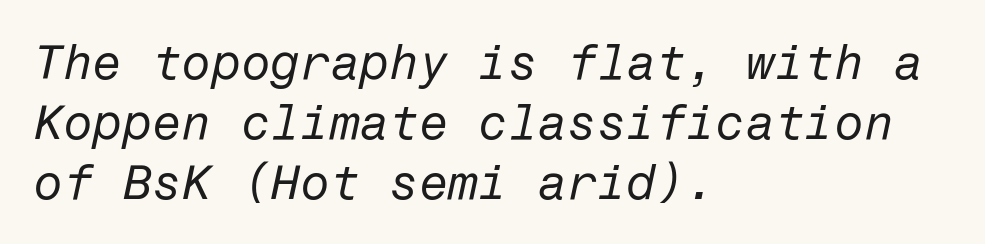
The image shows 48 px regular-weight type, italic (leaning right); set left-aligned, normal line spacing (1.25x), normal letter spacing, not underlined; low stroke contrast and a medium x-height.
